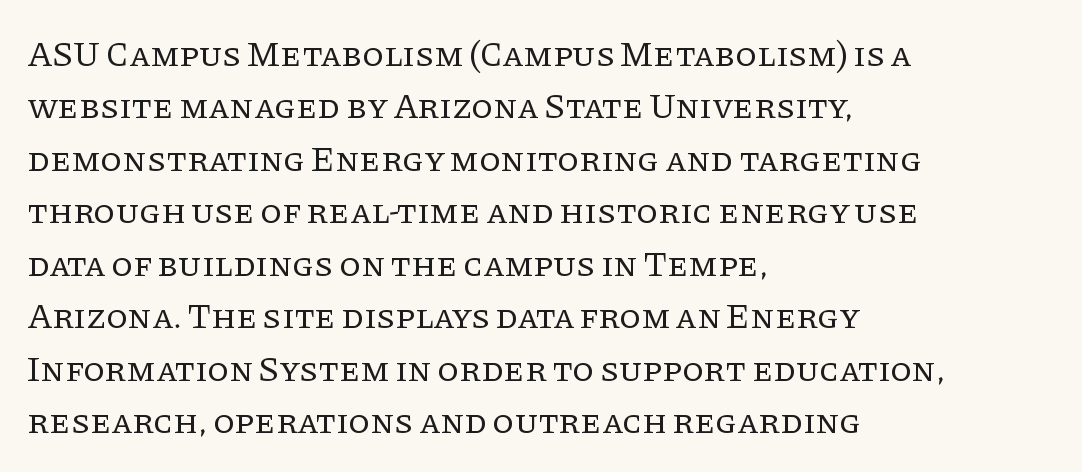
Horizontally, the lines are justified to the leading edge only. Looks like regular typesetting: each glyph gets only the width it needs. One glance says typical: line gaps are just what's usual. Yep, those are serifs on the letters. The font sits on the lighter half of the weight spectrum, regular included. Check the space under the baseline: it is left empty.
